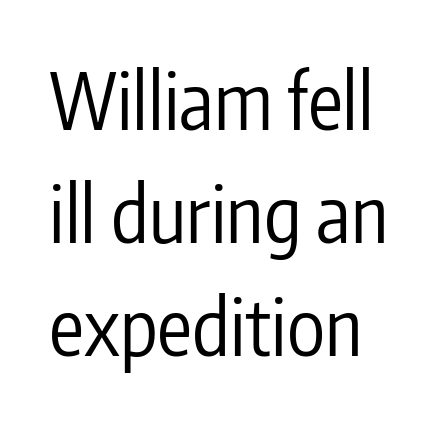
Q: Is the text bold? A: No.
Q: Is the text italic (slanted)? A: No, it is upright.
Q: Is the typeface a serif or a sans-serif typeface? A: Sans-serif.
Q: Is the text underlined? A: No.
Q: Is the spacing between letters normal or unusually wide? A: Normal.
Q: Is the spacing between lines tight, normal or loose? A: Normal.
Q: Width (condensed, normal, or wide)? A: Condensed.
Q: Stroke contrast? A: Low.
Q: x-height? A: Medium.
Q: Monospaced? A: No.
